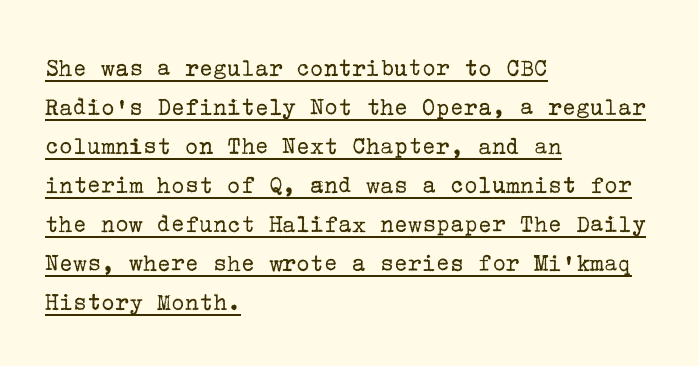
Q: Is the text bold? A: No.
Q: Is the text italic (slanted)? A: No, it is upright.
Q: Is the text underlined? A: Yes.
Q: How is the paragraph aligned? A: Left-aligned.
Q: Is the spacing between letters normal or unusually wide? A: Normal.
Q: Is the spacing between lines tight, normal or loose? A: Normal.
